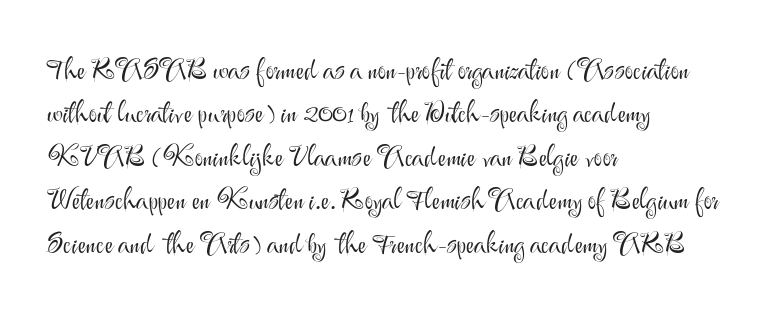
Each line starts at the same left margin while the right side varies. What stands out about the letter spacing? Nothing — it is the standard amount. No heavy texture on the line: the type isn't bold. Reading down the column, the eye jumps a familiar distance to each next line. Here the designer chose a conventional face with non-uniform glyph widths.
